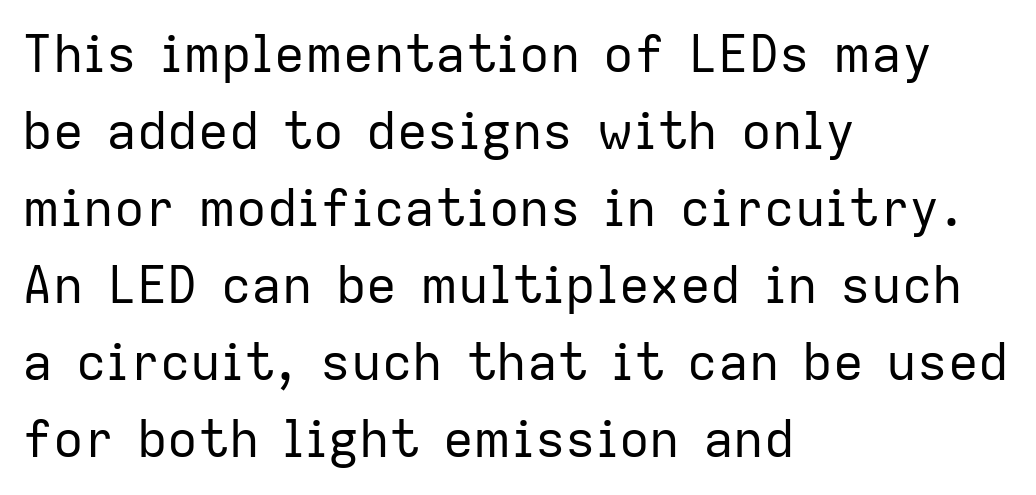
The image shows 51 px regular-weight sans-serif type, upright; set left-aligned, normal line spacing (1.51x), normal letter spacing, not underlined; low stroke contrast and a medium x-height.
